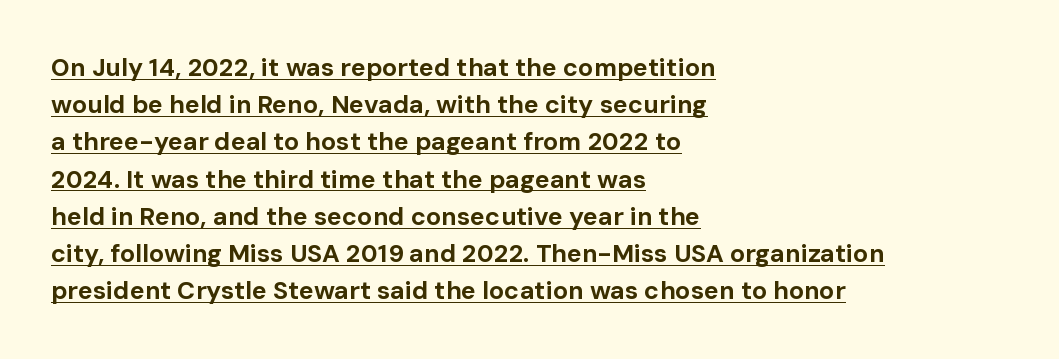
These lines are set flush left with a ragged right edge. The typesetting leans heavy: a genuine bold. Notice how the stems are strictly vertical — no italics here. Reading down the column, the eye jumps a familiar distance to each next line. The rendering uses the underline text-decoration.
